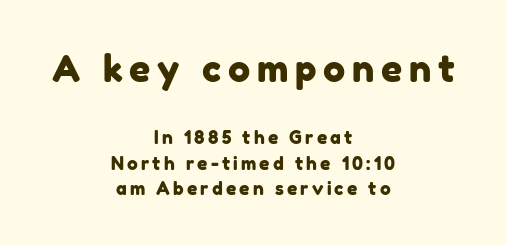
Plain, unruled lines of type. The rendering uses a moderate line-height, typical for paragraphs. Size hierarchy here favors the leading block over the trailing one. Think of a printed novel: that variable character pitch is what you see here. Does the type have serifs? No, each stem ends abruptly.
